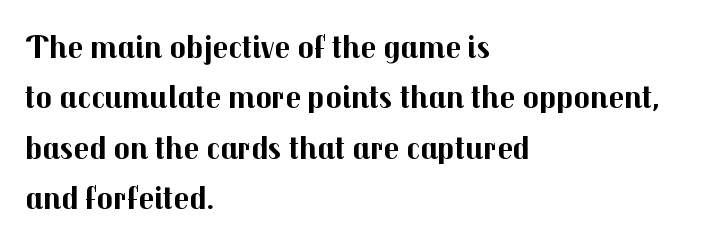
{"serif": "no", "italic": "no", "bold": "yes", "weight": "bold", "width": "normal", "stroke_contrast": "medium", "x_height": "medium", "monospaced": "no", "underline": "no", "align": "left", "line_spacing": "normal", "line_spacing_ratio": 1.48, "letter_spacing": "normal", "letter_spacing_em": 0.0, "glyph_px": 34}
